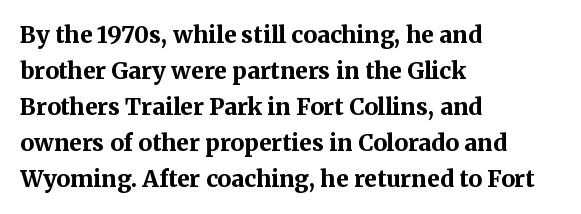
The image shows 23 px bold type, upright; set left-aligned, normal line spacing (1.56x), normal letter spacing, not underlined.
